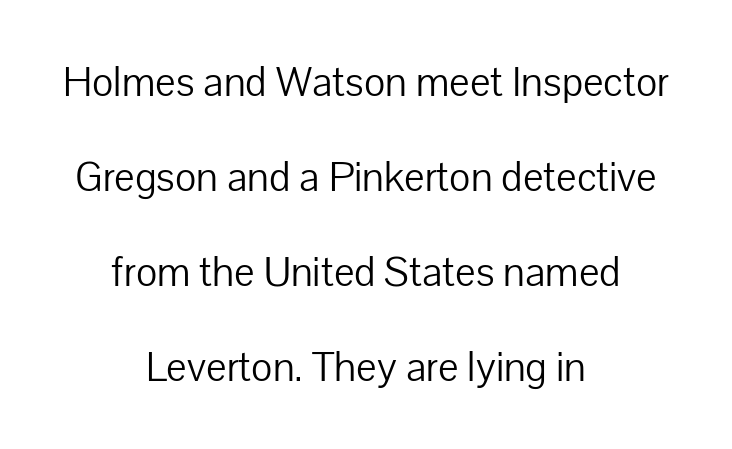
The image shows 41 px light sans-serif type, upright; set centered, loose line spacing (2.32x), normal letter spacing, not underlined; low stroke contrast and a medium x-height.
